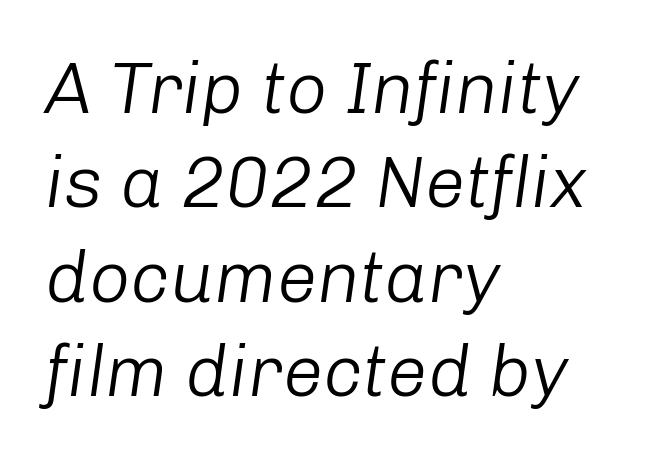
Here the glyphs are tracked normally, forming tight word shapes. The rendering uses a moderate line-height, typical for paragraphs. Rendered with sloped, italic letterforms. The weight would be labelled regular, book, light, or lighter still. Each line starts at the same left margin while the right side varies.
